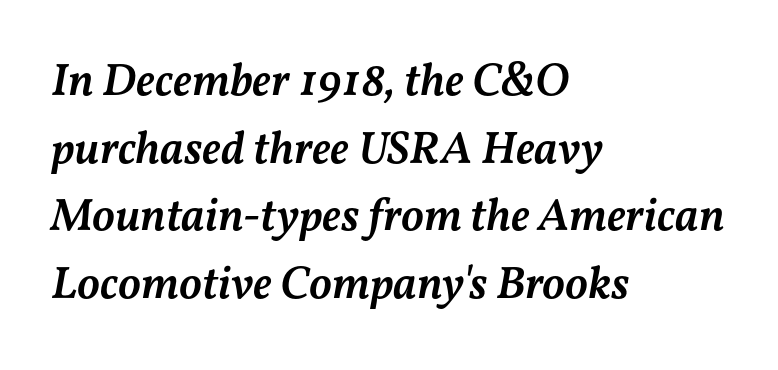
When letters slant like this, we call the style italic. Check under the words: just untouched page. A typesetter would call this proportional, since set widths differ per character. Horizontally, the lines are justified to the leading edge only.
